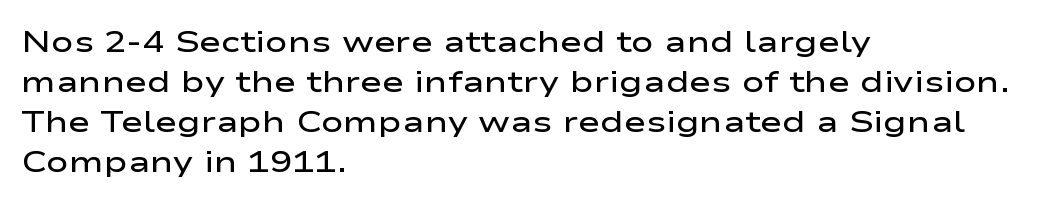
{"serif": "no", "italic": "no", "bold": "semi", "weight": "semibold", "width": "wide", "stroke_contrast": "low", "x_height": "medium", "monospaced": "no", "underline": "no", "align": "left", "line_spacing": "normal", "line_spacing_ratio": 1.33, "letter_spacing": "normal", "letter_spacing_em": 0.0, "glyph_px": 30}
